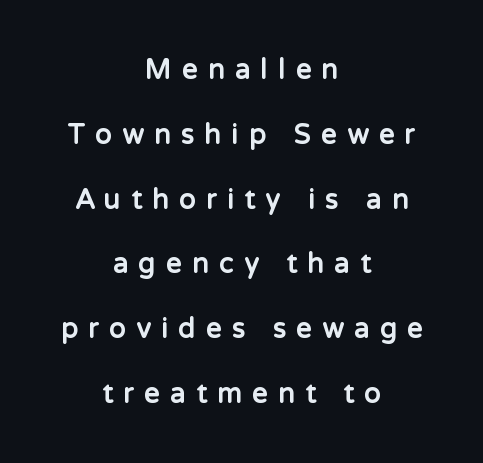
Q: Is the text bold? A: Yes.
Q: Is the text italic (slanted)? A: No, it is upright.
Q: Is the text underlined? A: No.
Q: How is the paragraph aligned? A: Centered.
Q: Is the spacing between letters normal or unusually wide? A: Unusually wide.
Q: Is the spacing between lines tight, normal or loose? A: Loose.
